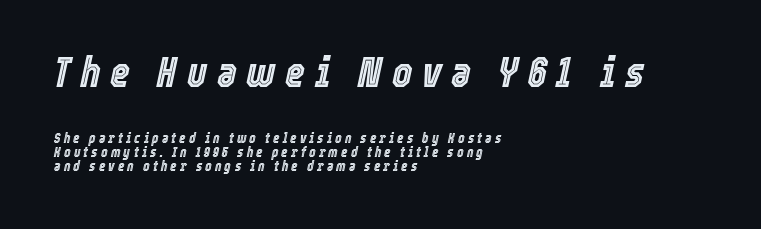
Q: Is the text italic (slanted)? A: Yes, it leans right by about 12 degrees.
Q: Is the text underlined? A: No.
Q: How is the paragraph aligned? A: Left-aligned.
Q: Is the spacing between letters normal or unusually wide? A: Unusually wide.
Q: Is the spacing between lines tight, normal or loose? A: Tight.
Q: Which block of text is set in a larger size, the first (top) or the second (bottom)? A: The first (top) one.
Q: Width (condensed, normal, or wide)? A: Condensed.
Q: x-height? A: Medium.
Q: Monospaced? A: No.
